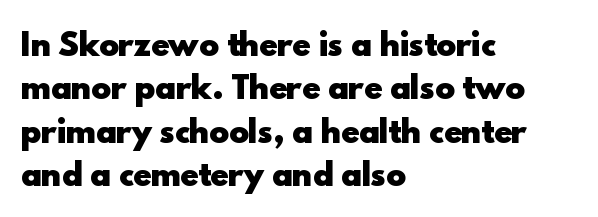
{"serif": "no", "italic": "no", "bold": "yes", "weight": "heavy", "width": "normal", "x_height": "small", "monospaced": "no", "underline": "no", "align": "left", "line_spacing": "normal", "line_spacing_ratio": 1.45, "letter_spacing": "normal", "letter_spacing_em": 0.0, "glyph_px": 30}
